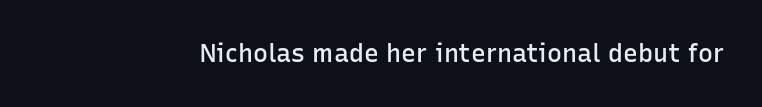
The image shows 25 px text type, upright; set normal letter spacing, not underlined.
